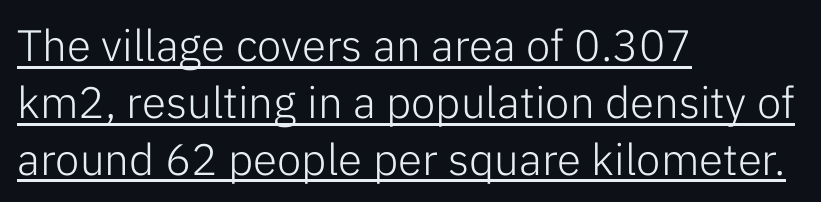
Where is the straight margin? On the left. Caption: standard tracking, unaltered. The lettering holds an erect, upright posture throughout. Ink coverage per letter is moderate at most. Unlike a traditional serif, this face leaves its strokes unadorned. Horizontal bands of white between lines are of average thickness.
